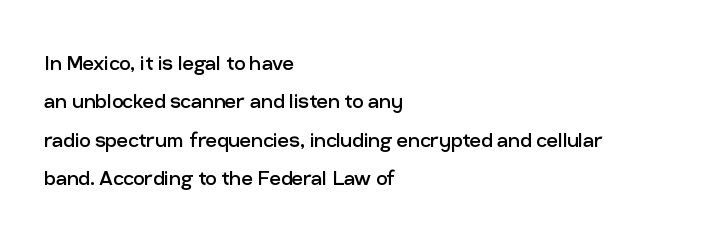
Q: Is the text bold? A: No.
Q: Is the text italic (slanted)? A: No, it is upright.
Q: Is the text underlined? A: No.
Q: How is the paragraph aligned? A: Left-aligned.
Q: Is the spacing between letters normal or unusually wide? A: Normal.
Q: Is the spacing between lines tight, normal or loose? A: Normal.
